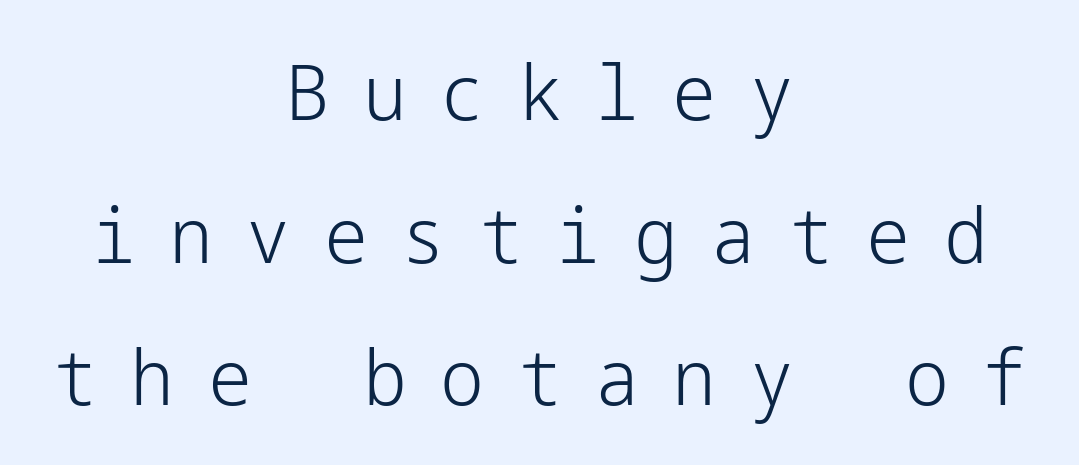
Q: Is the text bold? A: No.
Q: Is the text italic (slanted)? A: No, it is upright.
Q: Is the typeface a serif or a sans-serif typeface? A: Sans-serif.
Q: Is the text underlined? A: No.
Q: How is the paragraph aligned? A: Centered.
Q: Is the spacing between letters normal or unusually wide? A: Unusually wide.
Q: Width (condensed, normal, or wide)? A: Normal.
Q: Stroke contrast? A: Low.
Q: x-height? A: Medium.
